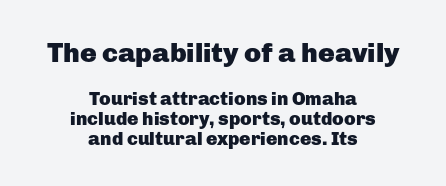
These lines are composed in type without serifs. Each row of text sits above clean, open space. Both edges are ragged and mirror each other, which tells us the setting is centered. The typography opts for an upright posture over an oblique one.
